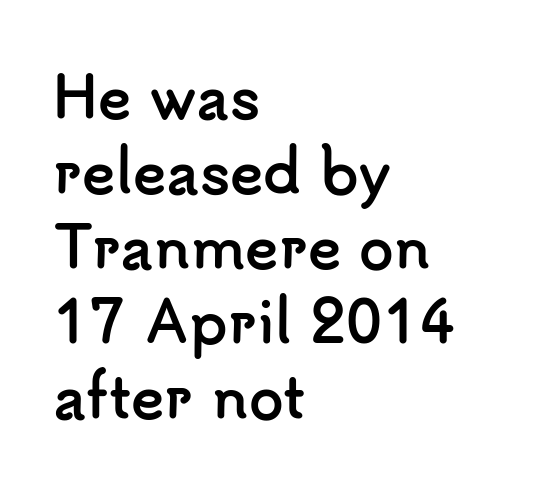
Q: Is the text bold? A: Yes.
Q: Is the text italic (slanted)? A: No, it is upright.
Q: Is the typeface a serif or a sans-serif typeface? A: Sans-serif.
Q: Is the text underlined? A: No.
Q: How is the paragraph aligned? A: Left-aligned.
Q: Is the spacing between letters normal or unusually wide? A: Normal.
Q: Is the spacing between lines tight, normal or loose? A: Normal.
Q: Width (condensed, normal, or wide)? A: Normal.
Q: Stroke contrast? A: Low.
Q: x-height? A: Small.
Q: Monospaced? A: No.
